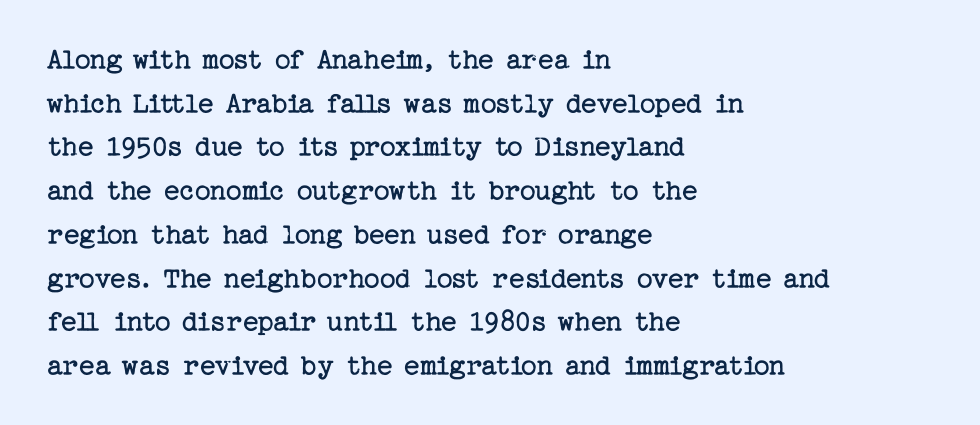
{"serif": "yes", "italic": "no", "bold": "no", "weight": "regular", "width": "normal", "stroke_contrast": "low", "x_height": "medium", "underline": "no", "align": "left", "line_spacing": "normal", "line_spacing_ratio": 1.41, "letter_spacing": "normal", "letter_spacing_em": 0.0, "glyph_px": 31}
